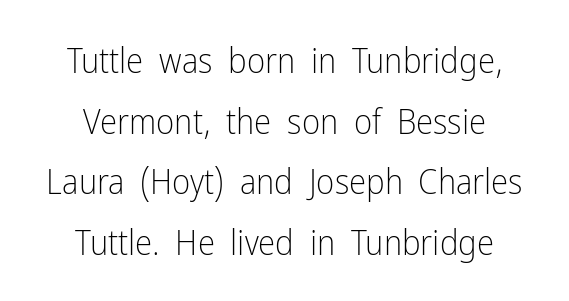
Q: Is the text bold? A: No.
Q: Is the text italic (slanted)? A: No, it is upright.
Q: Is the typeface a serif or a sans-serif typeface? A: Sans-serif.
Q: Is the text underlined? A: No.
Q: How is the paragraph aligned? A: Centered.
Q: Is the spacing between letters normal or unusually wide? A: Normal.
Q: Width (condensed, normal, or wide)? A: Condensed.
Q: Stroke contrast? A: Low.
Q: x-height? A: Medium.
Q: Monospaced? A: No.
